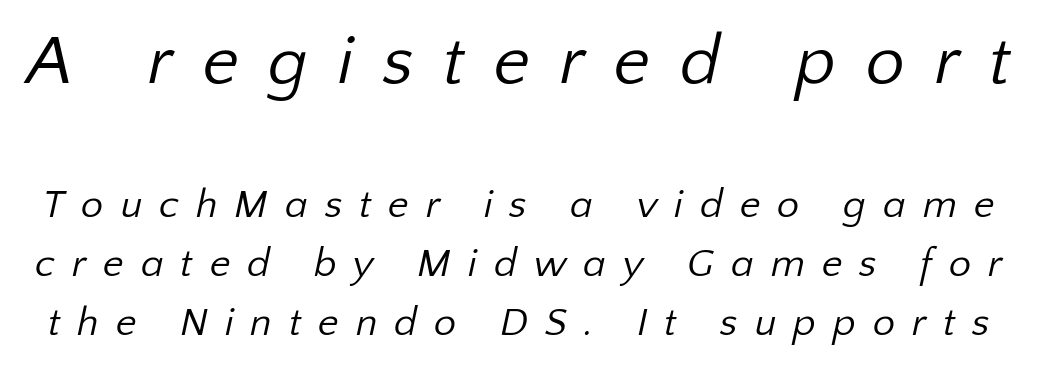
The image shows 70 px regular-weight sans-serif type; set normal line spacing (1.48x), unusually wide letter spacing (+0.42 em), not underlined; the first (top) block is 1.75x larger; low stroke contrast and a medium x-height.
